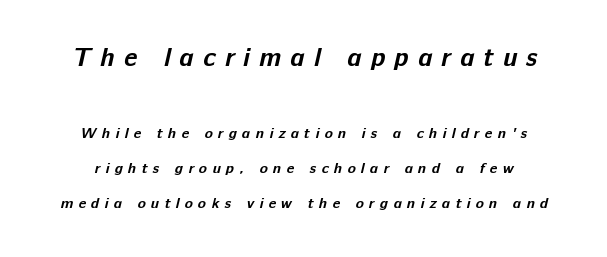
{"bold": "yes", "underline": "no", "line_spacing": "loose", "line_spacing_ratio": 2.33, "letter_spacing": "wide", "letter_spacing_em": 0.35, "larger_block": "first", "size_ratio": 1.73, "glyph_px": 26}
